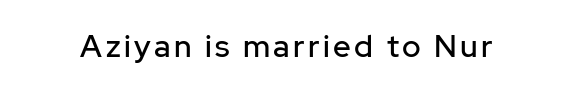
The image shows 31 px sans-serif type, upright; set not underlined; low stroke contrast and a medium x-height.
